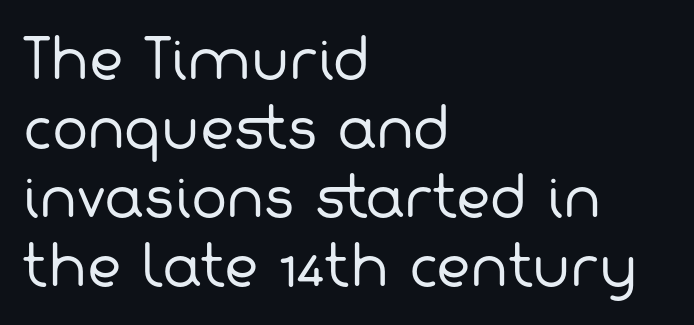
Q: Is the text bold? A: No.
Q: Is the typeface a serif or a sans-serif typeface? A: Sans-serif.
Q: Is the text underlined? A: No.
Q: How is the paragraph aligned? A: Left-aligned.
Q: Is the spacing between letters normal or unusually wide? A: Normal.
Q: Is the spacing between lines tight, normal or loose? A: Normal.
Q: Width (condensed, normal, or wide)? A: Normal.
Q: Stroke contrast? A: Low.
Q: x-height? A: Medium.
Q: Monospaced? A: No.
